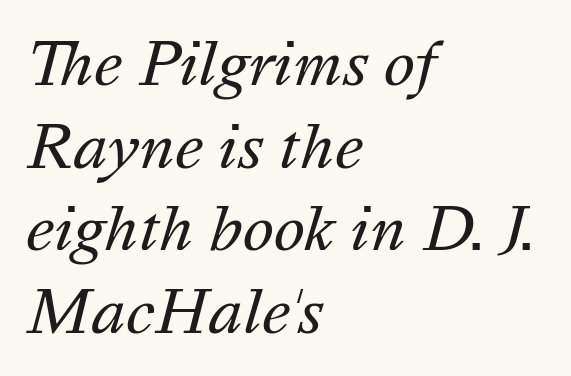
The block of text has a typical density, with ordinary space between rows. An italicized treatment has been applied to the whole sample. The weight tops out at a normal text grade. Each word holds together tightly as a unit, with standard inter-letter gaps. Is this a fixed-width face? No — the glyphs have proportional, varying widths.
